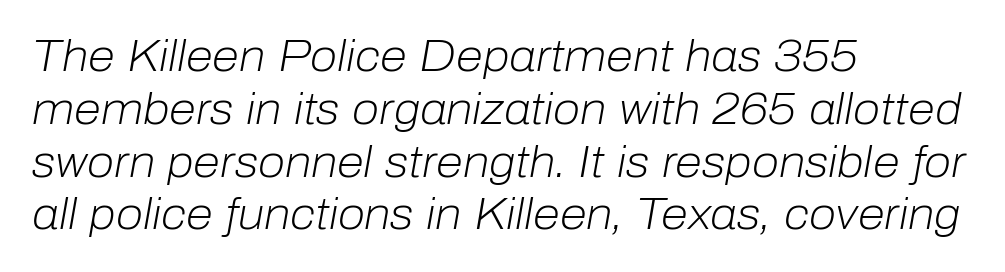
Q: Is the text bold? A: No.
Q: Is the text italic (slanted)? A: Yes, it leans right by about 10 degrees.
Q: Is the text underlined? A: No.
Q: How is the paragraph aligned? A: Left-aligned.
Q: Is the spacing between letters normal or unusually wide? A: Normal.
Q: Width (condensed, normal, or wide)? A: Normal.
Q: Stroke contrast? A: Low.
Q: x-height? A: Medium.
Q: Monospaced? A: No.
